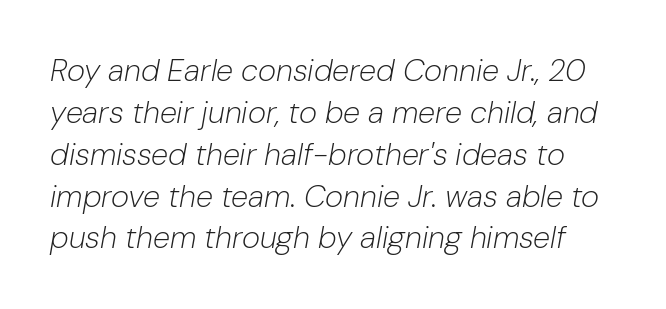
These lines are rendered in a variable-pitch font. Characters follow at the spacing the type designer built in. Notice how the stems are inclined rather than vertical — that's the hallmark of italics. Honestly, there is no underline to notice here at all.
